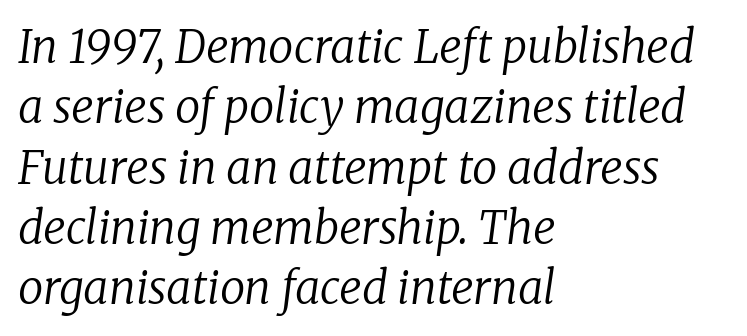
Q: Is the text bold? A: No.
Q: Is the text italic (slanted)? A: Yes, it leans right by about 8 degrees.
Q: Is the typeface a serif or a sans-serif typeface? A: Serif.
Q: Is the text underlined? A: No.
Q: How is the paragraph aligned? A: Left-aligned.
Q: Is the spacing between letters normal or unusually wide? A: Normal.
Q: Is the spacing between lines tight, normal or loose? A: Normal.
Q: Width (condensed, normal, or wide)? A: Normal.
Q: Stroke contrast? A: Low.
Q: x-height? A: Medium.
Q: Monospaced? A: No.
